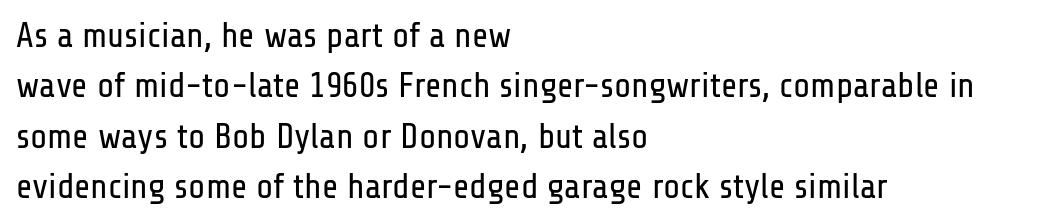
The image shows 35 px regular-weight, condensed sans-serif type, upright; set left-aligned, normal line spacing (1.44x), normal letter spacing, not underlined; low stroke contrast and a medium x-height.
